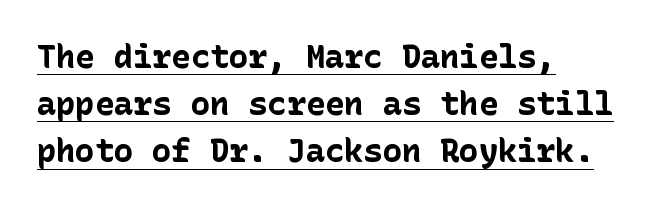
{"serif": "no", "italic": "no", "bold": "yes", "weight": "bold", "width": "normal", "stroke_contrast": "low", "x_height": "medium", "underline": "yes", "align": "left", "line_spacing": "normal", "line_spacing_ratio": 1.47, "letter_spacing": "normal", "letter_spacing_em": 0.0, "glyph_px": 32}
